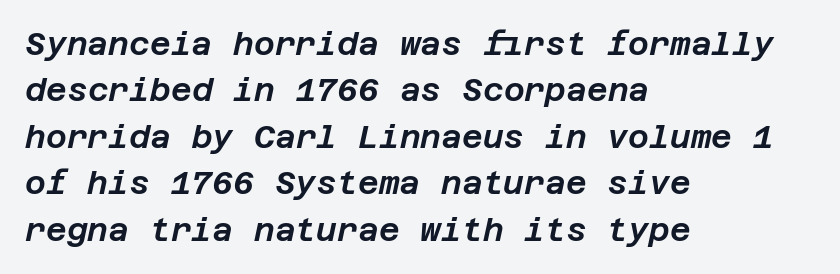
Q: Is the text italic (slanted)? A: Yes, it leans right by about 12 degrees.
Q: Is the text underlined? A: No.
Q: How is the paragraph aligned? A: Left-aligned.
Q: Is the spacing between letters normal or unusually wide? A: Normal.
Q: Is the spacing between lines tight, normal or loose? A: Normal.
Q: Width (condensed, normal, or wide)? A: Normal.
Q: Stroke contrast? A: Low.
Q: x-height? A: Large.
